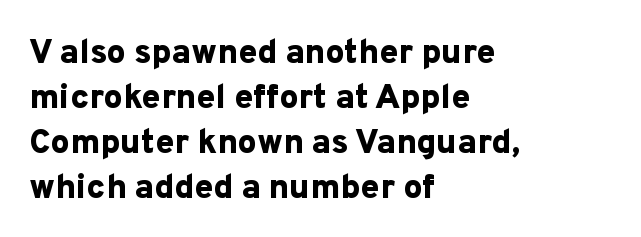
{"serif": "no", "italic": "no", "bold": "yes", "weight": "bold", "width": "normal", "stroke_contrast": "low", "x_height": "medium", "monospaced": "no", "underline": "no", "align": "left", "line_spacing": "normal", "line_spacing_ratio": 1.32, "letter_spacing": "normal", "letter_spacing_em": 0.0, "glyph_px": 34}
